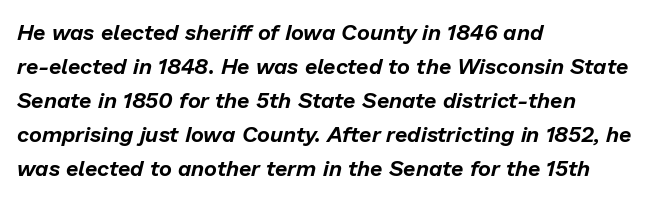
{"italic": "yes", "lean": "right", "slant_degrees": 13, "underline": "no", "align": "left", "line_spacing": "normal", "line_spacing_ratio": 1.54, "letter_spacing": "normal", "letter_spacing_em": 0.0, "glyph_px": 22}
